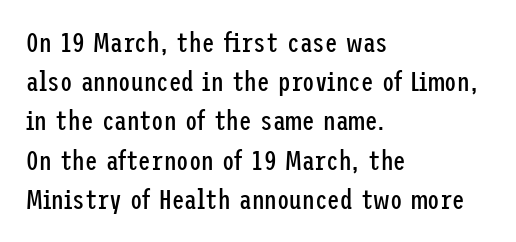
The image shows 28 px regular-weight, condensed sans-serif type, upright; set left-aligned, normal line spacing (1.4x), normal letter spacing, not underlined; low stroke contrast and a medium x-height.
